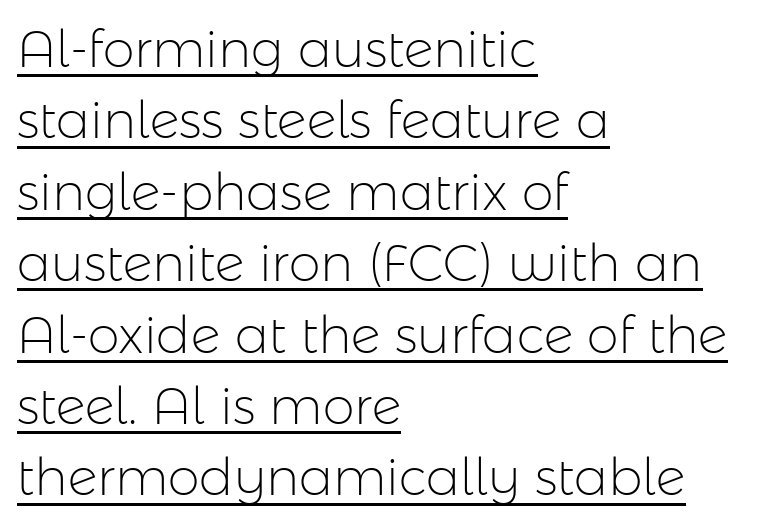
{"serif": "no", "italic": "no", "bold": "no", "weight": "light", "width": "normal", "stroke_contrast": "low", "x_height": "medium", "monospaced": "no", "underline": "yes", "align": "left", "line_spacing": "normal", "line_spacing_ratio": 1.4, "letter_spacing": "normal", "letter_spacing_em": 0.0, "glyph_px": 51}
